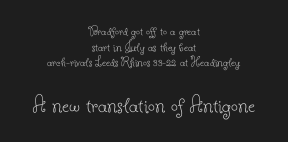
Top chunk: small. Bottom chunk: large. The weight tops out at a normal text grade. Baseline-to-baseline distance is barely more than the letter height. Teacher's note: observe the equal gaps on both sides — that is centered alignment.
